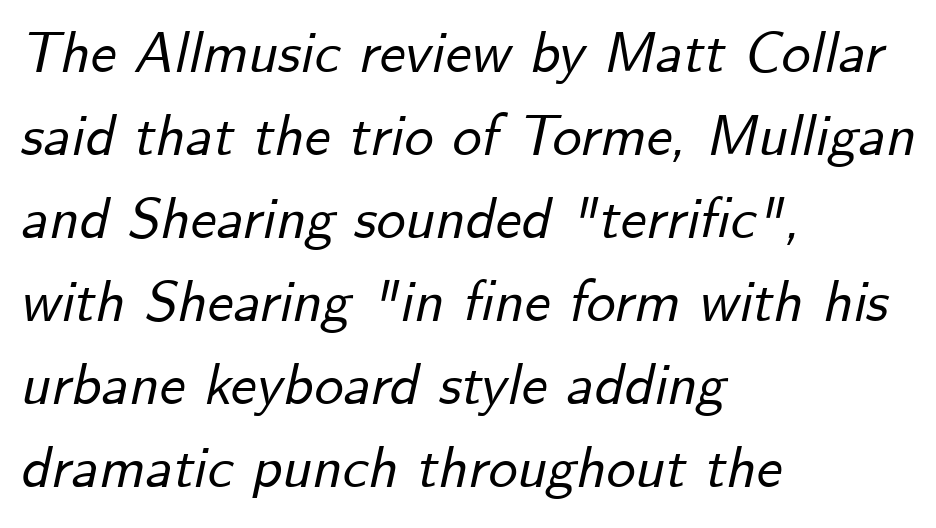
Q: Is the text italic (slanted)? A: Yes, it leans right by about 12 degrees.
Q: Is the text underlined? A: No.
Q: How is the paragraph aligned? A: Left-aligned.
Q: Is the spacing between letters normal or unusually wide? A: Normal.
Q: Is the spacing between lines tight, normal or loose? A: Normal.
Q: Width (condensed, normal, or wide)? A: Normal.
Q: Stroke contrast? A: Low.
Q: x-height? A: Small.
Q: Monospaced? A: No.
